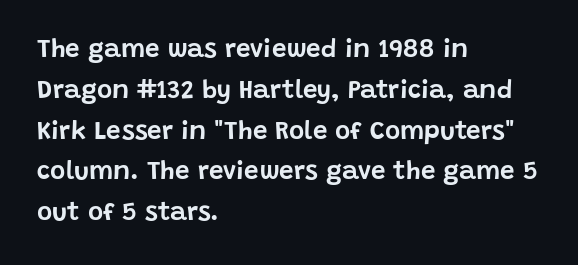
Q: Is the text italic (slanted)? A: No, it is upright.
Q: Is the text underlined? A: No.
Q: How is the paragraph aligned? A: Left-aligned.
Q: Is the spacing between letters normal or unusually wide? A: Normal.
Q: Is the spacing between lines tight, normal or loose? A: Normal.
